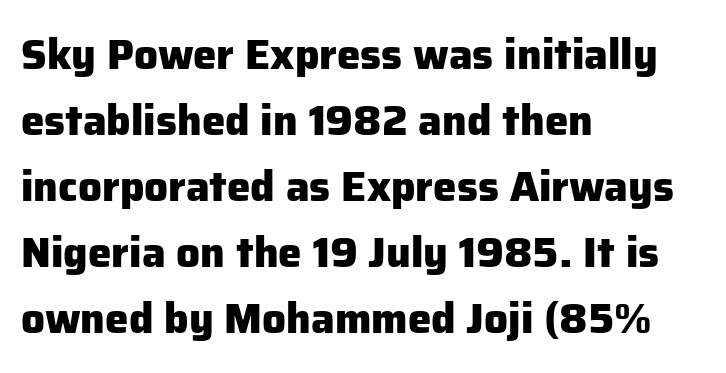
Q: Is the text bold? A: Yes.
Q: Is the text italic (slanted)? A: No, it is upright.
Q: Is the typeface a serif or a sans-serif typeface? A: Sans-serif.
Q: Is the text underlined? A: No.
Q: How is the paragraph aligned? A: Left-aligned.
Q: Is the spacing between letters normal or unusually wide? A: Normal.
Q: Is the spacing between lines tight, normal or loose? A: Normal.
Q: Width (condensed, normal, or wide)? A: Normal.
Q: Stroke contrast? A: Low.
Q: x-height? A: Medium.
Q: Monospaced? A: No.
